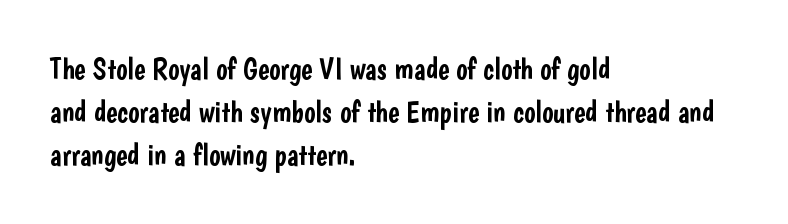
The image shows 30 px condensed sans-serif type, upright; set left-aligned, normal line spacing (1.44x), normal letter spacing, not underlined; low stroke contrast and a medium x-height.
